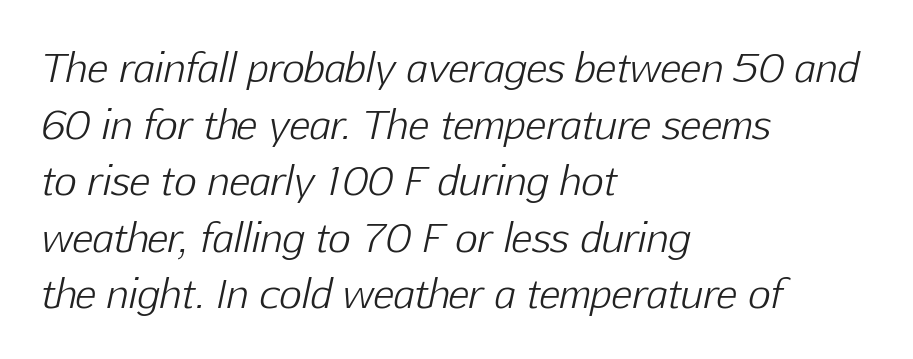
Q: Is the text bold? A: No.
Q: Is the text italic (slanted)? A: Yes, it leans right by about 12 degrees.
Q: Is the text underlined? A: No.
Q: How is the paragraph aligned? A: Left-aligned.
Q: Is the spacing between letters normal or unusually wide? A: Normal.
Q: Is the spacing between lines tight, normal or loose? A: Normal.
Q: Width (condensed, normal, or wide)? A: Normal.
Q: Stroke contrast? A: Low.
Q: x-height? A: Medium.
Q: Monospaced? A: No.
